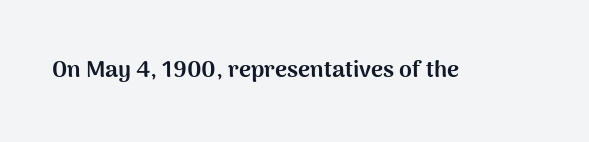
{"italic": "no", "bold": "yes", "underline": "no", "letter_spacing": "normal", "letter_spacing_em": 0.0, "glyph_px": 23}
